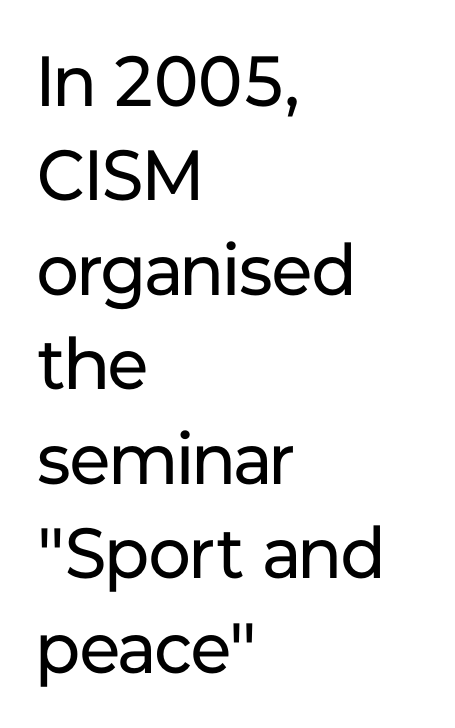
{"serif": "no", "italic": "no", "bold": "no", "weight": "regular", "width": "normal", "stroke_contrast": "low", "x_height": "medium", "monospaced": "no", "underline": "no", "align": "left", "line_spacing": "normal", "line_spacing_ratio": 1.33, "letter_spacing": "normal", "letter_spacing_em": 0.0, "glyph_px": 71}
